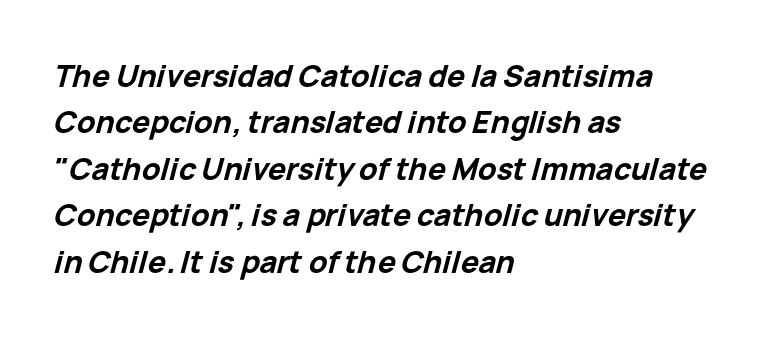
Q: Is the text bold? A: Yes.
Q: Is the text italic (slanted)? A: Yes, it leans right by about 15 degrees.
Q: Is the text underlined? A: No.
Q: How is the paragraph aligned? A: Left-aligned.
Q: Is the spacing between letters normal or unusually wide? A: Normal.
Q: Is the spacing between lines tight, normal or loose? A: Normal.
Q: Width (condensed, normal, or wide)? A: Normal.
Q: Stroke contrast? A: Low.
Q: x-height? A: Medium.
Q: Monospaced? A: No.
